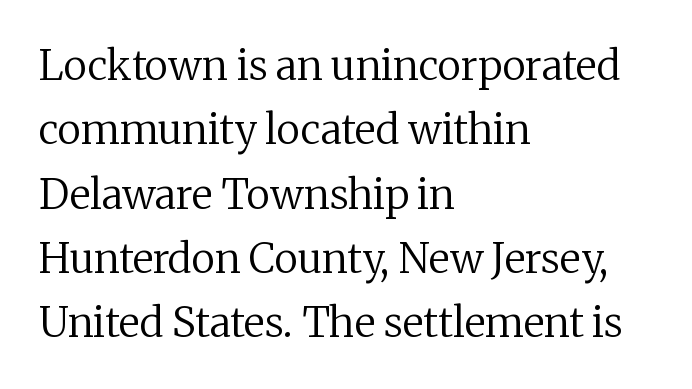
No chunkiness to these letters — they're not bold. How are the letters spaced? Ordinarily, with no added tracking. Look at the bottom of the vertical strokes: they flare into serifs here. Leftover space on each line is placed entirely after the last word. The line-height multiplier appears to be the usual default. Underline: absent.
